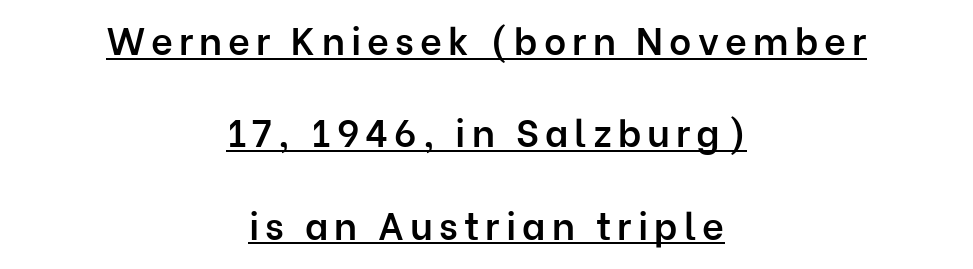
Q: Is the text bold? A: Semi-bold.
Q: Is the text italic (slanted)? A: No, it is upright.
Q: Is the typeface a serif or a sans-serif typeface? A: Sans-serif.
Q: Is the text underlined? A: Yes.
Q: How is the paragraph aligned? A: Centered.
Q: Is the spacing between lines tight, normal or loose? A: Loose.
Q: Width (condensed, normal, or wide)? A: Normal.
Q: Stroke contrast? A: Low.
Q: x-height? A: Medium.
Q: Monospaced? A: No.
